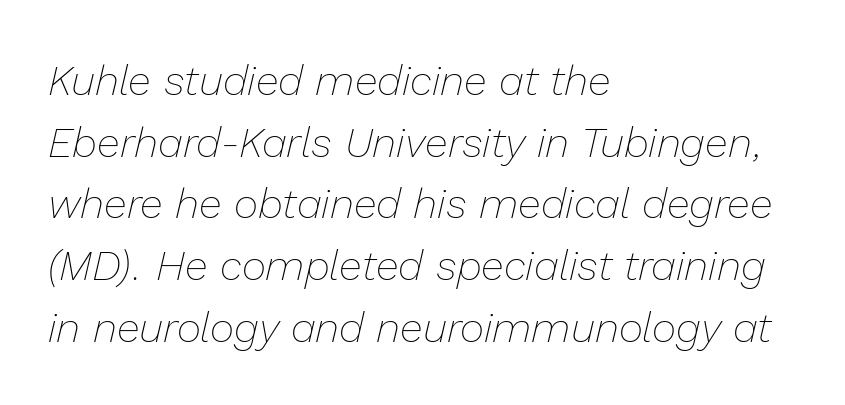
The image shows 42 px thin type, italic (leaning right); set left-aligned, normal line spacing (1.47x), normal letter spacing, not underlined; low stroke contrast and a medium x-height.
